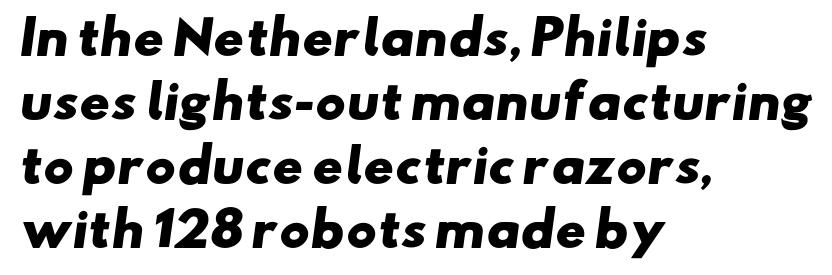
Q: Is the text bold? A: Yes.
Q: Is the typeface a serif or a sans-serif typeface? A: Sans-serif.
Q: Is the text underlined? A: No.
Q: How is the paragraph aligned? A: Left-aligned.
Q: Is the spacing between letters normal or unusually wide? A: Normal.
Q: Is the spacing between lines tight, normal or loose? A: Normal.
Q: Width (condensed, normal, or wide)? A: Wide.
Q: Stroke contrast? A: Low.
Q: x-height? A: Small.
Q: Monospaced? A: No.
